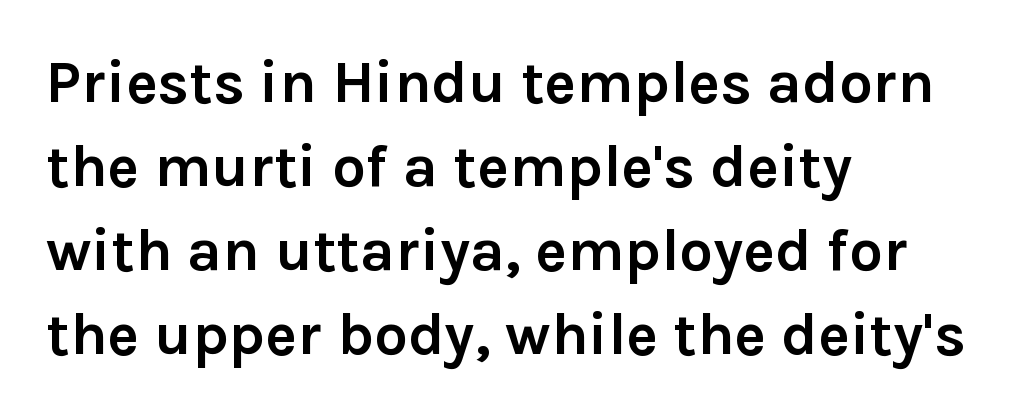
The letters stand upright; this is a roman face. Note the varied advance widths — an 'i' is clearly narrower than an 'm'. The specimen omits any rule beneath the text block's lines. Heft: maximum for text — a bold. The letters carry no serifs — their stems end cleanly without finishing strokes. The vertical gap from one line to the next is medium.
